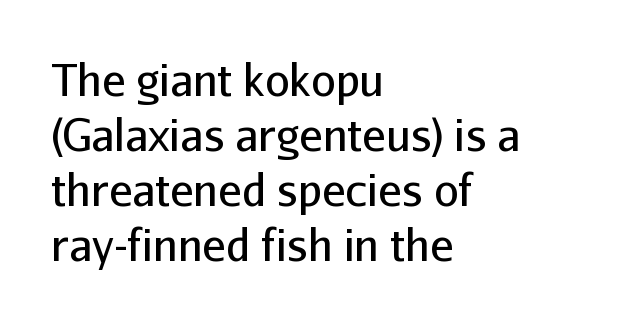
{"serif": "no", "italic": "no", "bold": "no", "weight": "regular", "width": "normal", "stroke_contrast": "low", "x_height": "medium", "monospaced": "no", "underline": "no", "align": "left", "line_spacing": "normal", "line_spacing_ratio": 1.25, "letter_spacing": "normal", "letter_spacing_em": 0.0, "glyph_px": 44}
